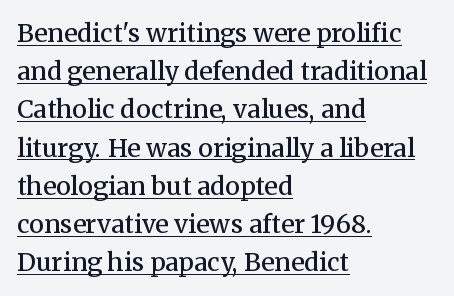
Typeset ragged right — the left edge is the straight one. Leading: standard. Compared with typical body copy, the letter spacing here is the same. On the weight axis this lands at semibold, roughly 600. The letters stand upright; this is a roman face.
